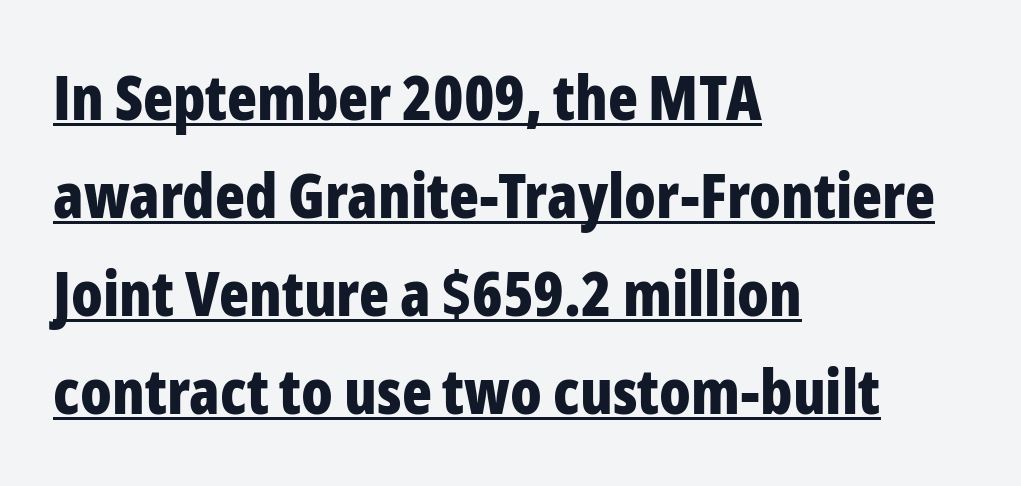
Q: Is the text bold? A: Yes.
Q: Is the text italic (slanted)? A: No, it is upright.
Q: Is the typeface a serif or a sans-serif typeface? A: Sans-serif.
Q: Is the text underlined? A: Yes.
Q: How is the paragraph aligned? A: Left-aligned.
Q: Is the spacing between letters normal or unusually wide? A: Normal.
Q: Is the spacing between lines tight, normal or loose? A: Normal.
Q: Width (condensed, normal, or wide)? A: Condensed.
Q: Stroke contrast? A: Low.
Q: x-height? A: Medium.
Q: Monospaced? A: No.
